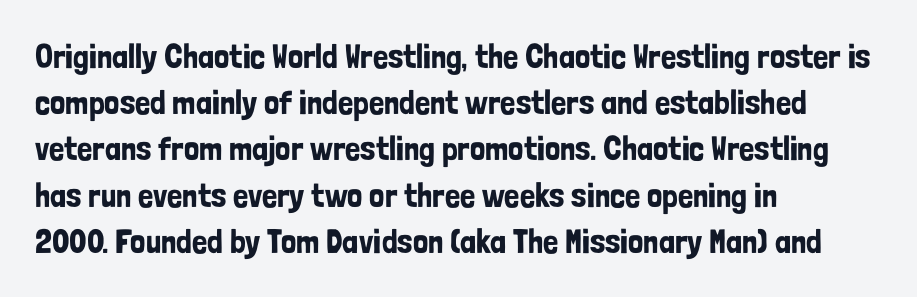
The image shows 34 px condensed sans-serif type, upright; set left-aligned, normal line spacing (1.36x), normal letter spacing, not underlined; low stroke contrast and a medium x-height.
